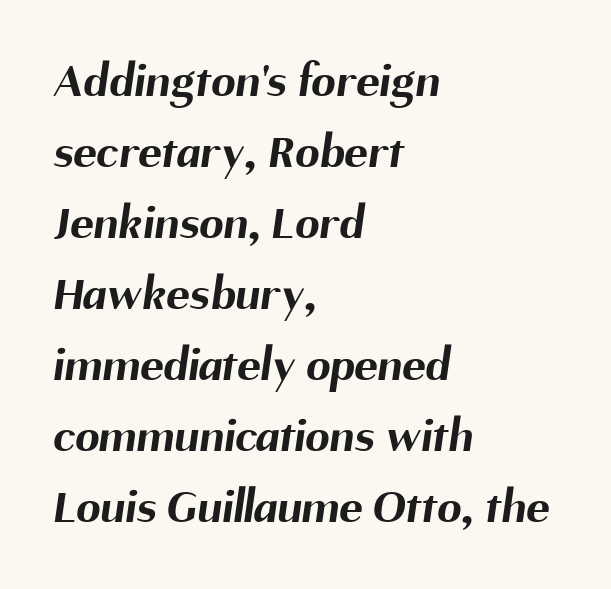
Q: Is the text bold? A: Yes.
Q: Is the typeface a serif or a sans-serif typeface? A: Sans-serif.
Q: Is the text underlined? A: No.
Q: How is the paragraph aligned? A: Left-aligned.
Q: Is the spacing between letters normal or unusually wide? A: Normal.
Q: Is the spacing between lines tight, normal or loose? A: Normal.
Q: Width (condensed, normal, or wide)? A: Normal.
Q: Stroke contrast? A: Medium.
Q: x-height? A: Medium.
Q: Monospaced? A: No.
